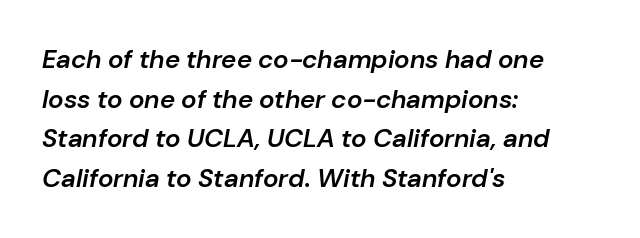
What stands out about the letter spacing? Nothing — it is the standard amount. On the weight axis this lands at semibold, roughly 600. Regarding leading, the lines here are spaced in the standard way. Tall strokes in this sample are angled rather than plumb. These lines stack with their left ends in a neat column.
